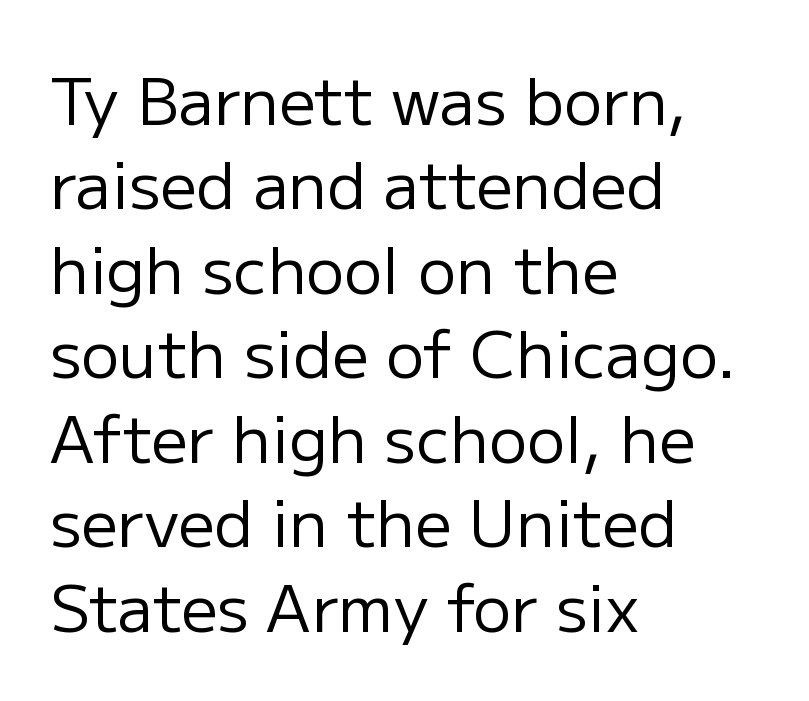
Q: Is the text bold? A: No.
Q: Is the text italic (slanted)? A: No, it is upright.
Q: Is the typeface a serif or a sans-serif typeface? A: Sans-serif.
Q: Is the text underlined? A: No.
Q: How is the paragraph aligned? A: Left-aligned.
Q: Is the spacing between letters normal or unusually wide? A: Normal.
Q: Is the spacing between lines tight, normal or loose? A: Normal.
Q: Width (condensed, normal, or wide)? A: Normal.
Q: Stroke contrast? A: Low.
Q: x-height? A: Medium.
Q: Monospaced? A: No.
